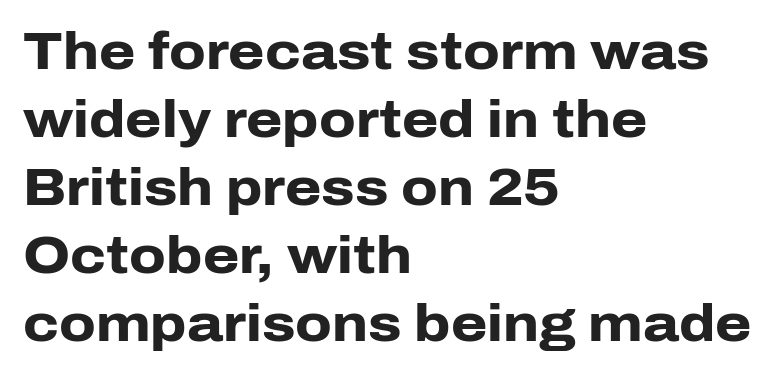
Q: Is the text bold? A: Yes.
Q: Is the text italic (slanted)? A: No, it is upright.
Q: Is the typeface a serif or a sans-serif typeface? A: Sans-serif.
Q: Is the text underlined? A: No.
Q: How is the paragraph aligned? A: Left-aligned.
Q: Is the spacing between letters normal or unusually wide? A: Normal.
Q: Is the spacing between lines tight, normal or loose? A: Normal.
Q: Width (condensed, normal, or wide)? A: Normal.
Q: Stroke contrast? A: Low.
Q: x-height? A: Medium.
Q: Monospaced? A: No.
